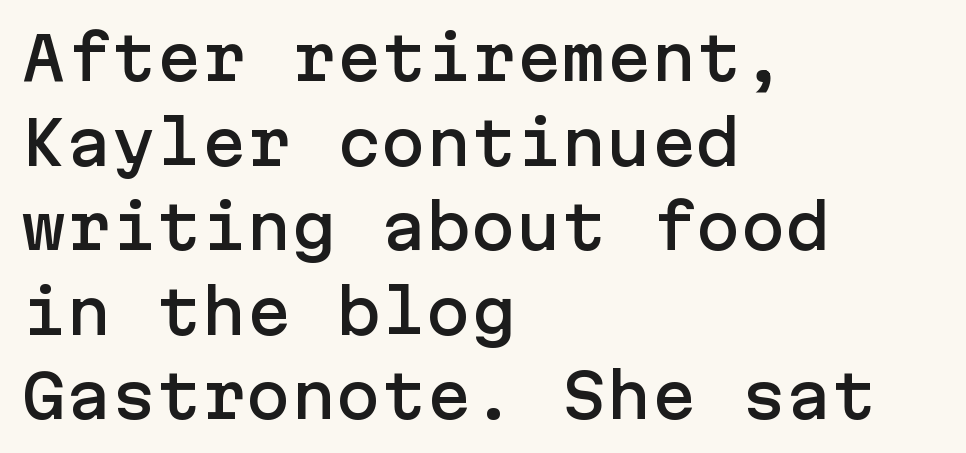
Q: Is the text italic (slanted)? A: No, it is upright.
Q: Is the typeface a serif or a sans-serif typeface? A: Sans-serif.
Q: Is the text underlined? A: No.
Q: How is the paragraph aligned? A: Left-aligned.
Q: Is the spacing between letters normal or unusually wide? A: Normal.
Q: Is the spacing between lines tight, normal or loose? A: Normal.
Q: Width (condensed, normal, or wide)? A: Normal.
Q: Stroke contrast? A: Low.
Q: x-height? A: Medium.
